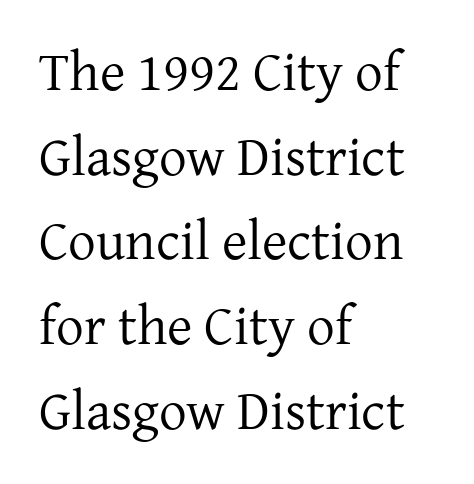
This rendering leaves character spacing at its baseline value. In terms of letterform style, serifs are clearly present. Ordinary non-slanted type is in use. Weight: regular or lighter.
